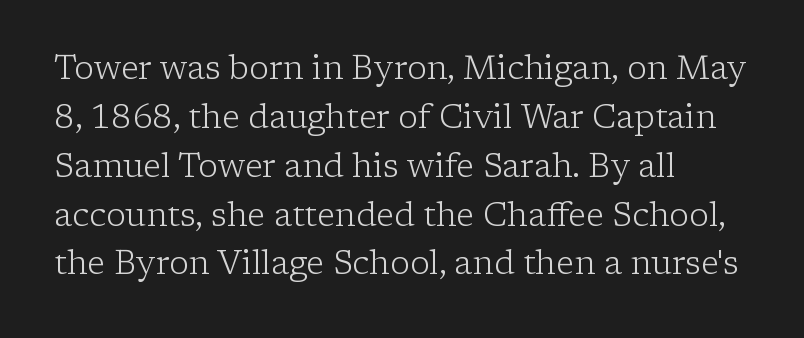
Q: Is the text bold? A: No.
Q: Is the text italic (slanted)? A: No, it is upright.
Q: Is the typeface a serif or a sans-serif typeface? A: Serif.
Q: Is the text underlined? A: No.
Q: How is the paragraph aligned? A: Left-aligned.
Q: Is the spacing between letters normal or unusually wide? A: Normal.
Q: Is the spacing between lines tight, normal or loose? A: Normal.
Q: Width (condensed, normal, or wide)? A: Normal.
Q: Stroke contrast? A: Low.
Q: x-height? A: Medium.
Q: Monospaced? A: No.
